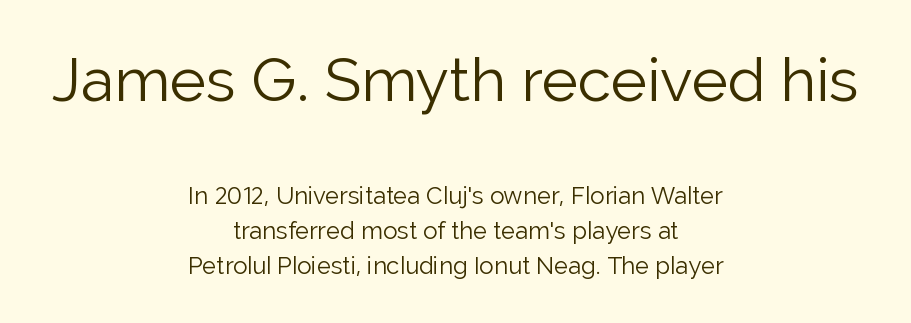
Q: Is the text bold? A: No.
Q: Is the text italic (slanted)? A: No, it is upright.
Q: Is the typeface a serif or a sans-serif typeface? A: Sans-serif.
Q: Is the text underlined? A: No.
Q: How is the paragraph aligned? A: Centered.
Q: Is the spacing between letters normal or unusually wide? A: Normal.
Q: Is the spacing between lines tight, normal or loose? A: Normal.
Q: Which block of text is set in a larger size, the first (top) or the second (bottom)? A: The first (top) one.
Q: Width (condensed, normal, or wide)? A: Normal.
Q: Stroke contrast? A: Low.
Q: x-height? A: Medium.
Q: Monospaced? A: No.
